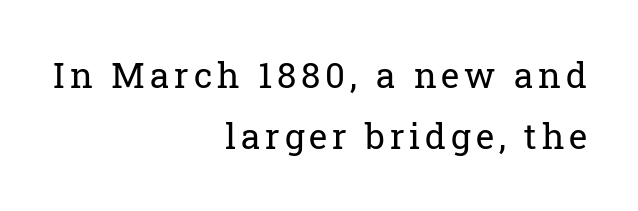
Teacher's note: observe the even right margin — that is flush-right alignment. Rule under the text: the space is simply empty. Varying glyph widths throughout — classic text-font behaviour. The letters stand upright; this is a roman face. No chunkiness to these letters — they're not bold.
